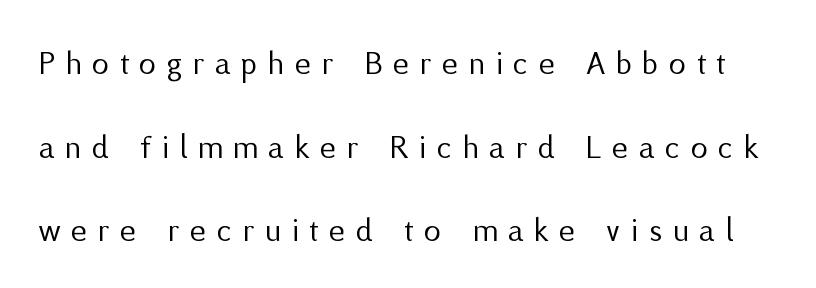
The image shows 34 px regular-weight sans-serif type, upright; set loose line spacing (2.46x), unusually wide letter spacing (+0.32 em), not underlined; medium stroke contrast and a medium x-height.
